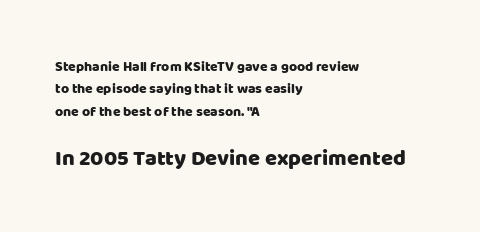
The image shows 22 px text type, upright; set left-aligned, normal line spacing (1.6x), normal letter spacing, not underlined; the second (bottom) block is 1.57x larger.
